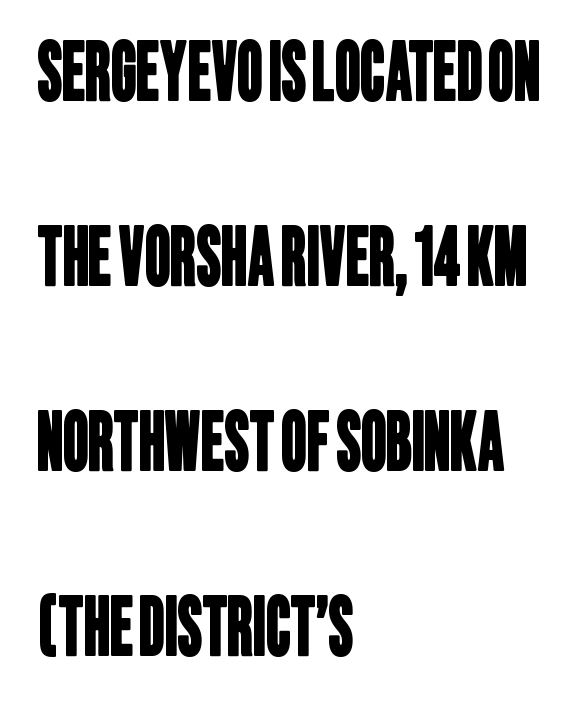
Q: Is the typeface a serif or a sans-serif typeface? A: Sans-serif.
Q: Is the text underlined? A: No.
Q: How is the paragraph aligned? A: Left-aligned.
Q: Is the spacing between letters normal or unusually wide? A: Normal.
Q: Is the spacing between lines tight, normal or loose? A: Loose.
Q: Width (condensed, normal, or wide)? A: Condensed.
Q: Stroke contrast? A: Low.
Q: x-height? A: Large.
Q: Monospaced? A: No.
